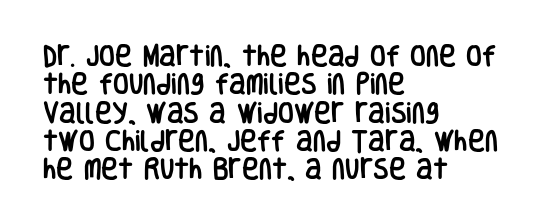
Q: Is the text italic (slanted)? A: No, it is upright.
Q: Is the text underlined? A: No.
Q: How is the paragraph aligned? A: Left-aligned.
Q: Is the spacing between letters normal or unusually wide? A: Normal.
